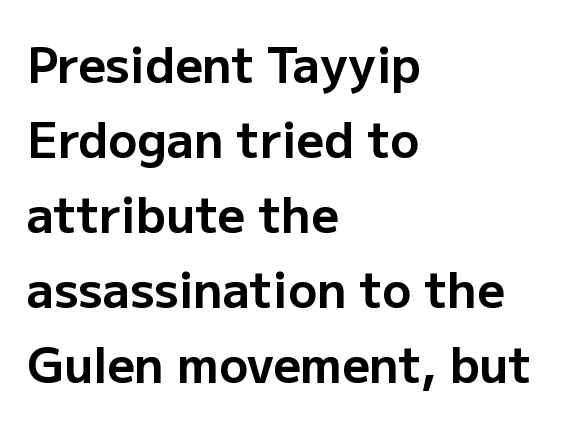
The image shows 48 px bold sans-serif type, upright; set left-aligned, normal line spacing (1.56x), normal letter spacing, not underlined; low stroke contrast and a medium x-height.
